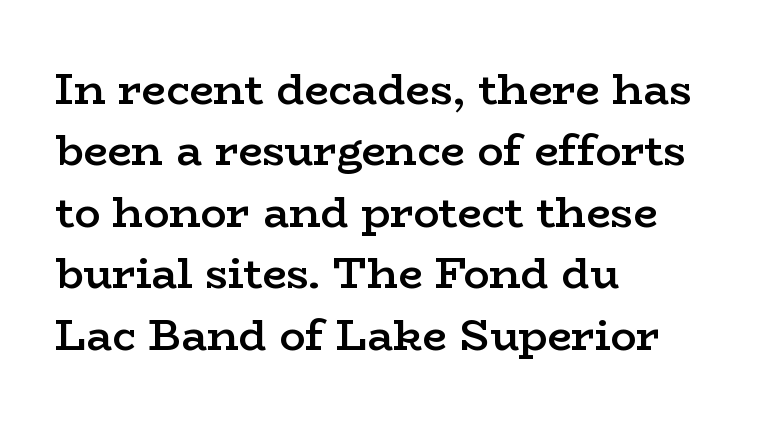
Q: Is the text bold? A: Semi-bold.
Q: Is the text italic (slanted)? A: No, it is upright.
Q: Is the typeface a serif or a sans-serif typeface? A: Serif.
Q: Is the text underlined? A: No.
Q: How is the paragraph aligned? A: Left-aligned.
Q: Is the spacing between letters normal or unusually wide? A: Normal.
Q: Is the spacing between lines tight, normal or loose? A: Normal.
Q: Width (condensed, normal, or wide)? A: Wide.
Q: Stroke contrast? A: Low.
Q: x-height? A: Medium.
Q: Monospaced? A: No.
